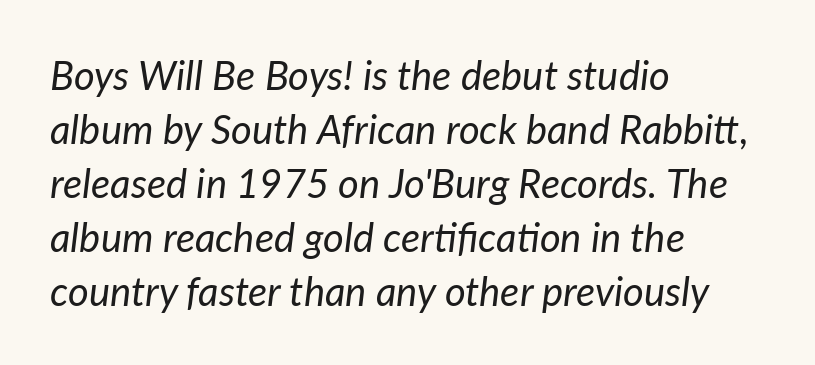
Q: Is the text bold? A: No.
Q: Is the text italic (slanted)? A: Yes, it leans right by about 7 degrees.
Q: Is the text underlined? A: No.
Q: How is the paragraph aligned? A: Left-aligned.
Q: Is the spacing between letters normal or unusually wide? A: Normal.
Q: Is the spacing between lines tight, normal or loose? A: Normal.
Q: Width (condensed, normal, or wide)? A: Normal.
Q: Stroke contrast? A: Low.
Q: x-height? A: Medium.
Q: Monospaced? A: No.
